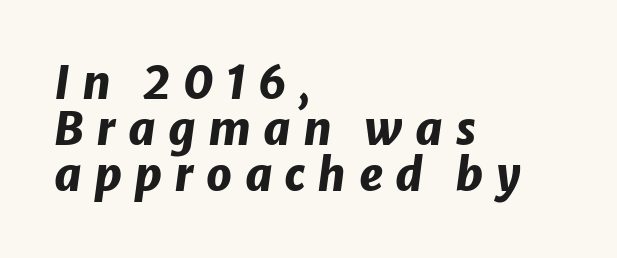
This rendering uses left alignment, leaving the right contour irregular. Bare-footed words on every line. The face used here is proportionally spaced, like ordinary book or web type. As a designer I'd log this as weight 700, bold. The tracking jumps out immediately: characters are airy and widely separated. Quick note: italic.
